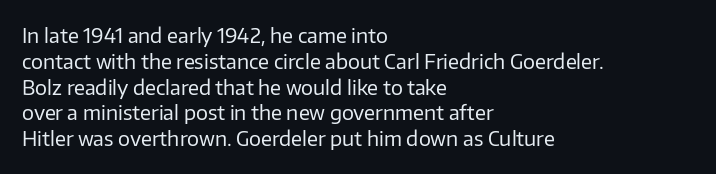
Interline gaps are of average width in this sample. Style check: upright. Tracking here is standard; glyphs follow each other at the usual distance. Stroke mass is kept to a normal reading level or below. Beneath every word, the page is bare. Leftover space on each line is placed entirely after the last word.
